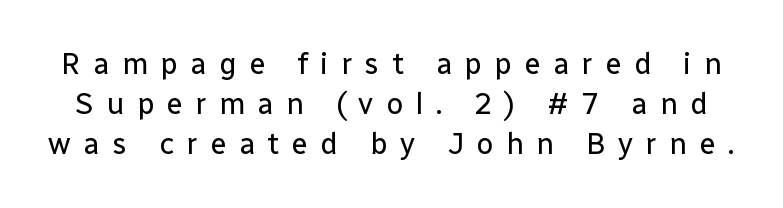
The image shows 30 px regular-weight sans-serif type, upright; set normal line spacing (1.34x), unusually wide letter spacing (+0.41 em), not underlined; low stroke contrast and a medium x-height.
